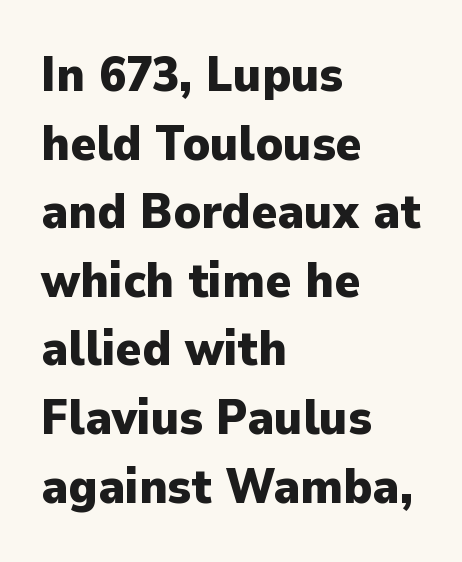
Q: Is the text bold? A: Yes.
Q: Is the text italic (slanted)? A: No, it is upright.
Q: Is the typeface a serif or a sans-serif typeface? A: Sans-serif.
Q: Is the text underlined? A: No.
Q: How is the paragraph aligned? A: Left-aligned.
Q: Is the spacing between letters normal or unusually wide? A: Normal.
Q: Is the spacing between lines tight, normal or loose? A: Normal.
Q: Width (condensed, normal, or wide)? A: Normal.
Q: Stroke contrast? A: Low.
Q: x-height? A: Medium.
Q: Monospaced? A: No.
